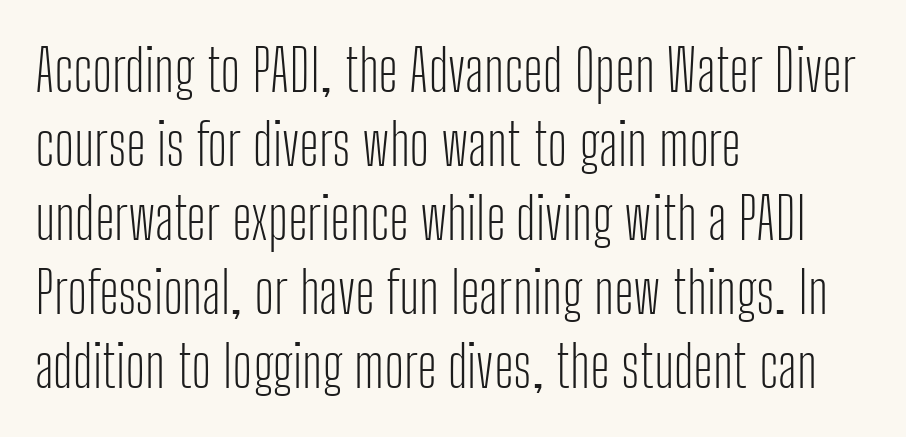
Q: Is the text bold? A: No.
Q: Is the text italic (slanted)? A: No, it is upright.
Q: Is the typeface a serif or a sans-serif typeface? A: Sans-serif.
Q: Is the text underlined? A: No.
Q: How is the paragraph aligned? A: Left-aligned.
Q: Is the spacing between letters normal or unusually wide? A: Normal.
Q: Is the spacing between lines tight, normal or loose? A: Normal.
Q: Width (condensed, normal, or wide)? A: Condensed.
Q: Stroke contrast? A: Low.
Q: x-height? A: Medium.
Q: Monospaced? A: No.
